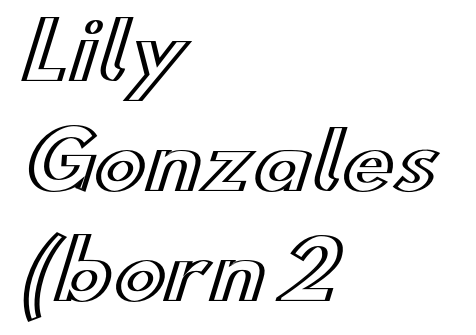
Q: Is the text italic (slanted)? A: Yes.
Q: Is the text underlined? A: No.
Q: How is the paragraph aligned? A: Left-aligned.
Q: Is the spacing between letters normal or unusually wide? A: Normal.
Q: Is the spacing between lines tight, normal or loose? A: Normal.
Q: Width (condensed, normal, or wide)? A: Wide.
Q: x-height? A: Small.
Q: Monospaced? A: No.
